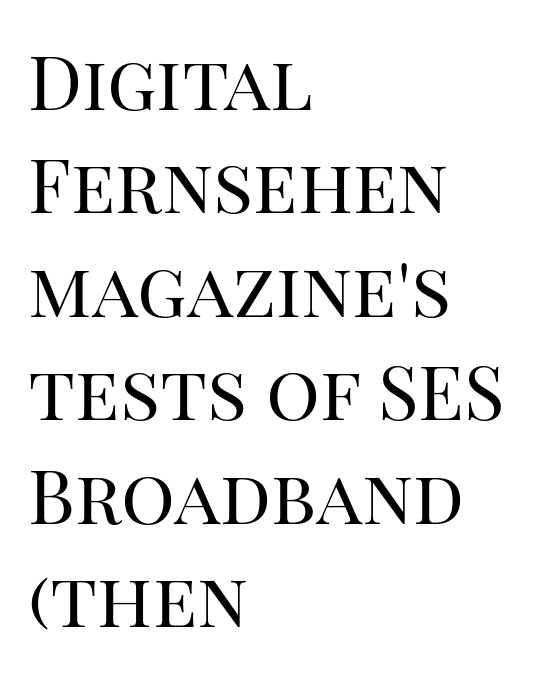
The image shows 75 px regular-weight serif type, upright; set left-aligned, normal line spacing (1.38x), normal letter spacing, not underlined; high stroke contrast and a large x-height.
